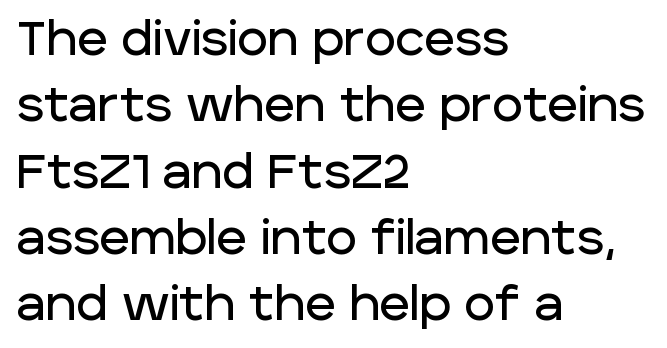
The lines are quadded left. Standard letterfit; no display-style spreading of the glyphs. Do the characters align in a grid? No, the font is proportional. The font's upright variant was chosen for this text.
